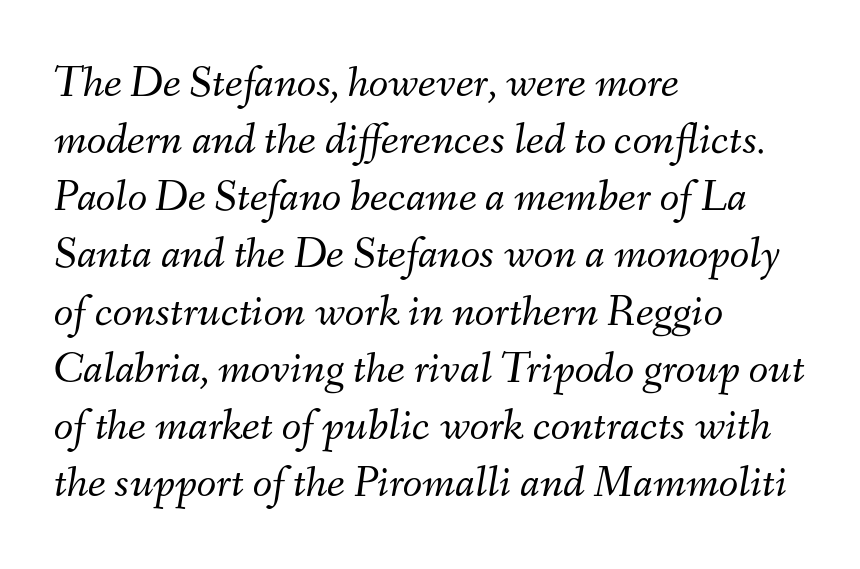
Inter-character spacing is left at the font's built-in metrics. Note the varied advance widths — an 'i' is clearly narrower than an 'm'. The strip under each line holds only bare page. The text carries the slant typical of an italic or oblique font. Typeset ragged right — the left edge is the straight one. Does the leading feel generous? No, just average.
